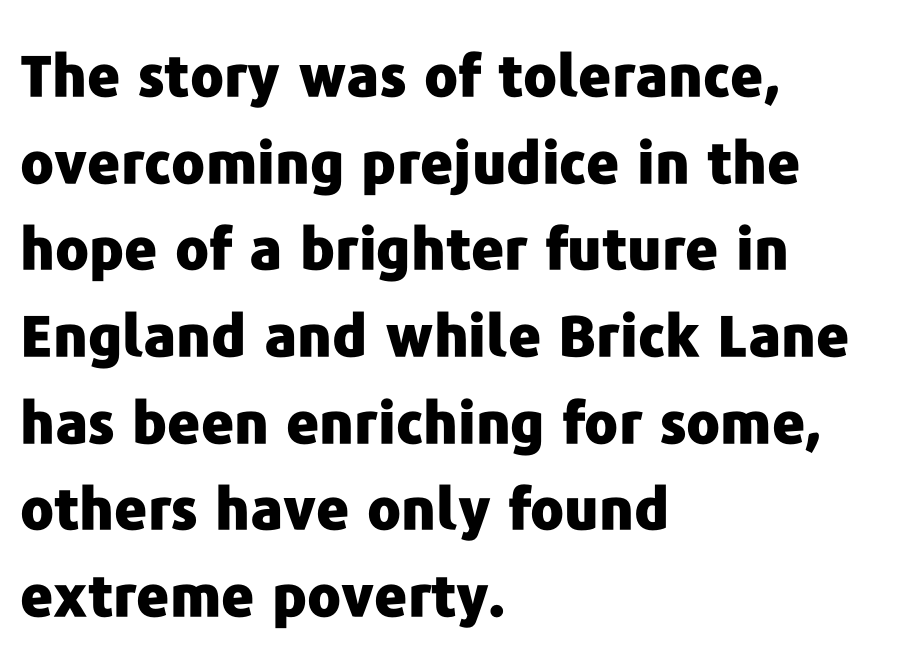
{"serif": "no", "italic": "no", "bold": "yes", "weight": "heavy", "width": "normal", "stroke_contrast": "low", "x_height": "medium", "monospaced": "no", "underline": "no", "align": "left", "line_spacing": "normal", "line_spacing_ratio": 1.52, "letter_spacing": "normal", "letter_spacing_em": 0.0, "glyph_px": 57}
